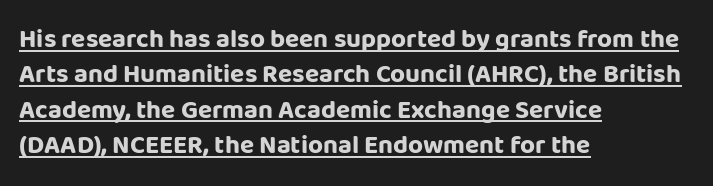
{"italic": "no", "bold": "yes", "underline": "yes", "align": "left", "line_spacing": "normal", "line_spacing_ratio": 1.36, "letter_spacing": "normal", "letter_spacing_em": 0.0, "glyph_px": 26}
